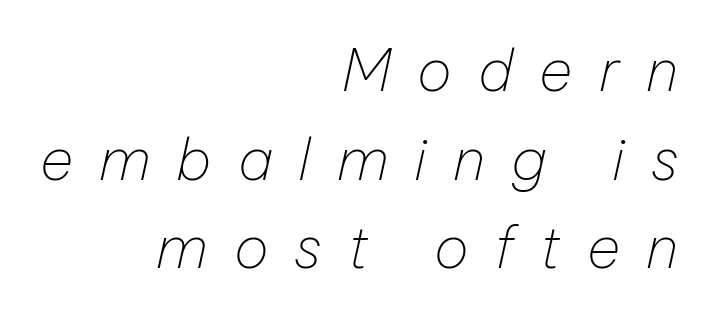
{"italic": "yes", "lean": "right", "slant_degrees": 12, "bold": "no", "weight": "thin", "width": "normal", "stroke_contrast": "low", "x_height": "medium", "monospaced": "no", "underline": "no", "align": "right", "line_spacing": "normal", "line_spacing_ratio": 1.53, "letter_spacing": "wide", "letter_spacing_em": 0.45, "glyph_px": 58}
